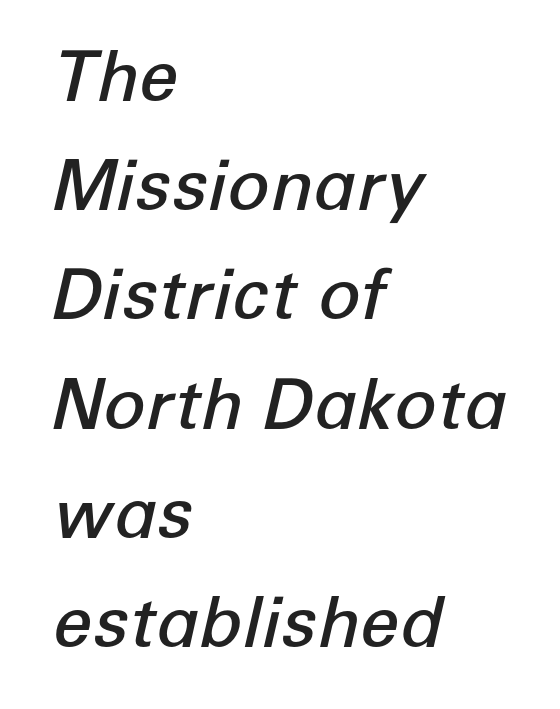
The image shows 70 px semibold type, italic (leaning right); set left-aligned, normal line spacing (1.56x), normal letter spacing, not underlined; low stroke contrast and a medium x-height.
